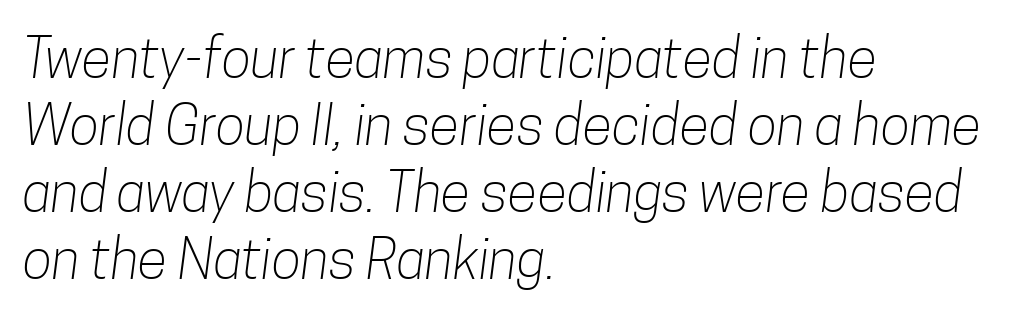
Q: Is the text bold? A: No.
Q: Is the typeface a serif or a sans-serif typeface? A: Sans-serif.
Q: Is the text underlined? A: No.
Q: How is the paragraph aligned? A: Left-aligned.
Q: Is the spacing between letters normal or unusually wide? A: Normal.
Q: Width (condensed, normal, or wide)? A: Condensed.
Q: Stroke contrast? A: Low.
Q: x-height? A: Medium.
Q: Monospaced? A: No.
